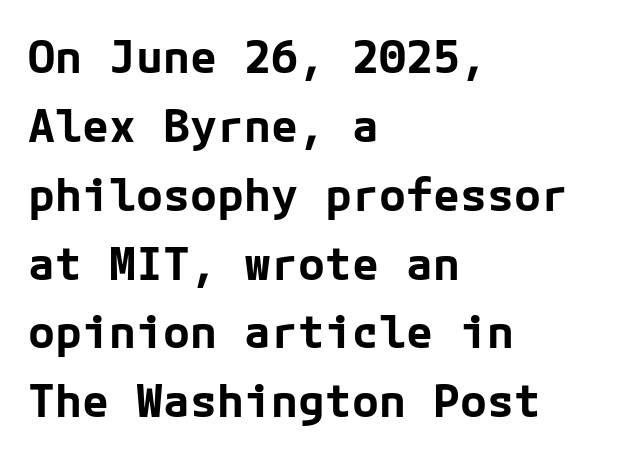
{"serif": "no", "italic": "no", "bold": "yes", "weight": "bold", "width": "normal", "stroke_contrast": "low", "x_height": "medium", "underline": "no", "align": "left", "line_spacing": "normal", "line_spacing_ratio": 1.53, "letter_spacing": "normal", "letter_spacing_em": 0.0, "glyph_px": 45}
